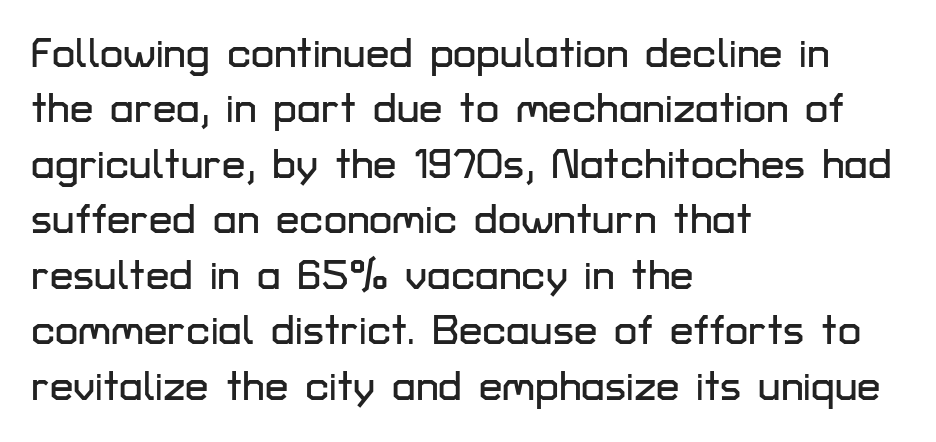
Q: Is the text italic (slanted)? A: No, it is upright.
Q: Is the typeface a serif or a sans-serif typeface? A: Sans-serif.
Q: Is the text underlined? A: No.
Q: How is the paragraph aligned? A: Left-aligned.
Q: Is the spacing between letters normal or unusually wide? A: Normal.
Q: Is the spacing between lines tight, normal or loose? A: Normal.
Q: Width (condensed, normal, or wide)? A: Normal.
Q: Stroke contrast? A: Low.
Q: x-height? A: Medium.
Q: Monospaced? A: No.
